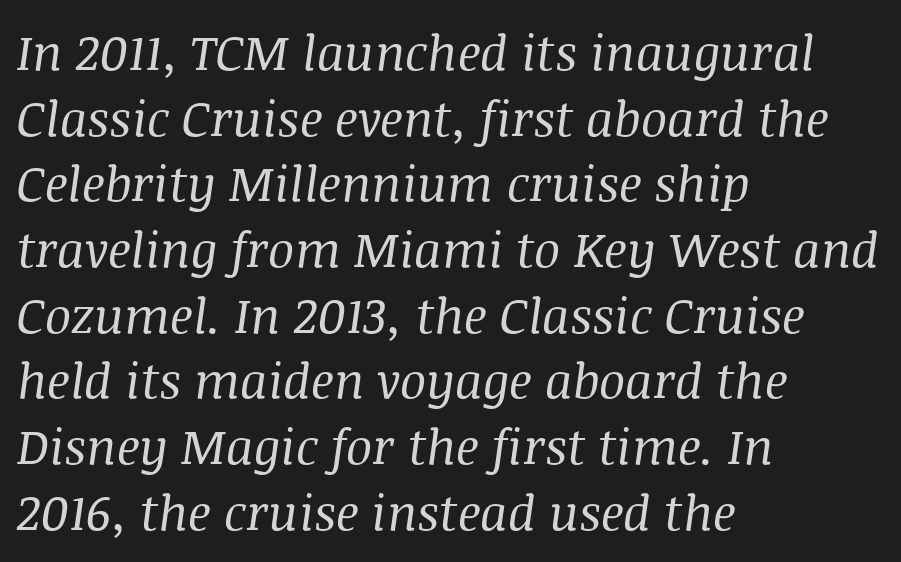
Q: Is the text bold? A: No.
Q: Is the text italic (slanted)? A: Yes, it leans right by about 8 degrees.
Q: Is the typeface a serif or a sans-serif typeface? A: Serif.
Q: Is the text underlined? A: No.
Q: How is the paragraph aligned? A: Left-aligned.
Q: Is the spacing between letters normal or unusually wide? A: Normal.
Q: Is the spacing between lines tight, normal or loose? A: Normal.
Q: Width (condensed, normal, or wide)? A: Normal.
Q: Stroke contrast? A: Medium.
Q: x-height? A: Large.
Q: Monospaced? A: No.
